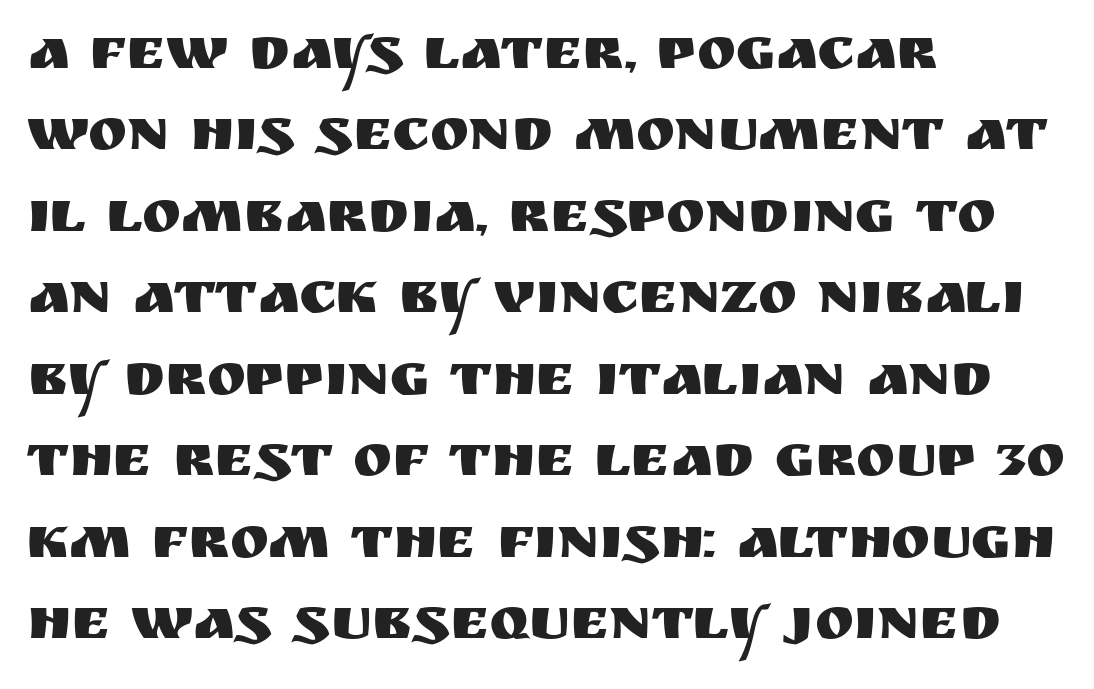
The image shows 59 px sans-serif type, upright; set left-aligned, normal line spacing (1.38x), normal letter spacing, not underlined; medium stroke contrast and a large x-height.
